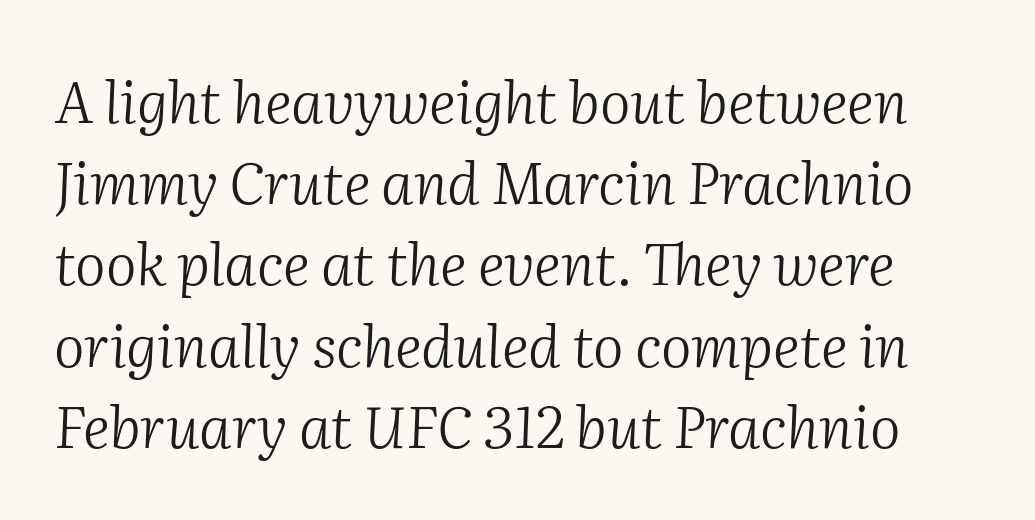
Q: Is the text bold? A: No.
Q: Is the text italic (slanted)? A: Yes, it leans right by about 2 degrees.
Q: Is the typeface a serif or a sans-serif typeface? A: Serif.
Q: Is the text underlined? A: No.
Q: Is the spacing between letters normal or unusually wide? A: Normal.
Q: Is the spacing between lines tight, normal or loose? A: Normal.
Q: Width (condensed, normal, or wide)? A: Normal.
Q: Stroke contrast? A: Medium.
Q: x-height? A: Medium.
Q: Monospaced? A: No.
